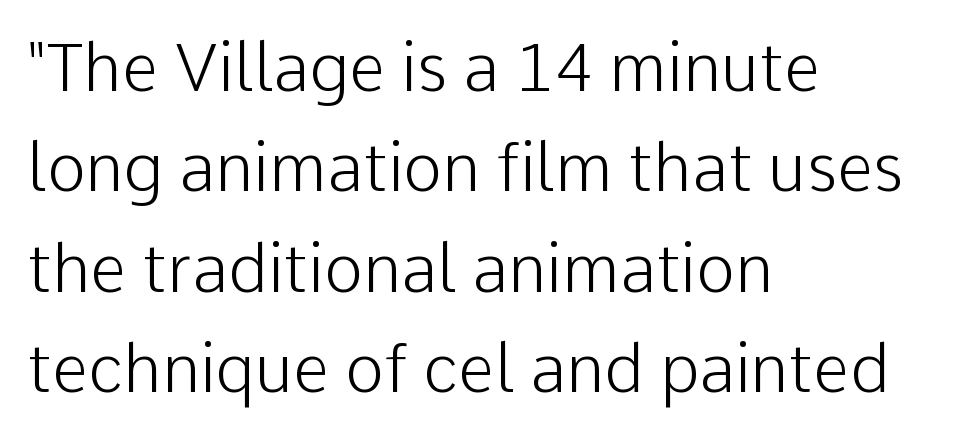
{"serif": "no", "italic": "no", "bold": "no", "weight": "light", "width": "normal", "stroke_contrast": "low", "x_height": "medium", "monospaced": "no", "underline": "no", "align": "left", "line_spacing": "normal", "line_spacing_ratio": 1.52, "letter_spacing": "normal", "letter_spacing_em": 0.0, "glyph_px": 66}
